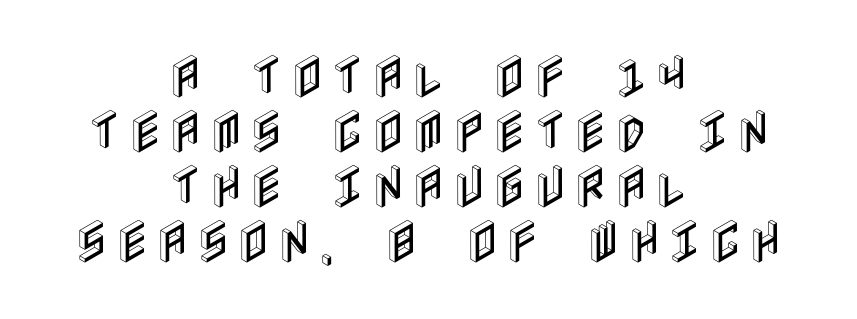
Horizontally, the lines are justified to the midpoint only. The type sits square on the baseline with zero lean. A bare baseline throughout the passage.
